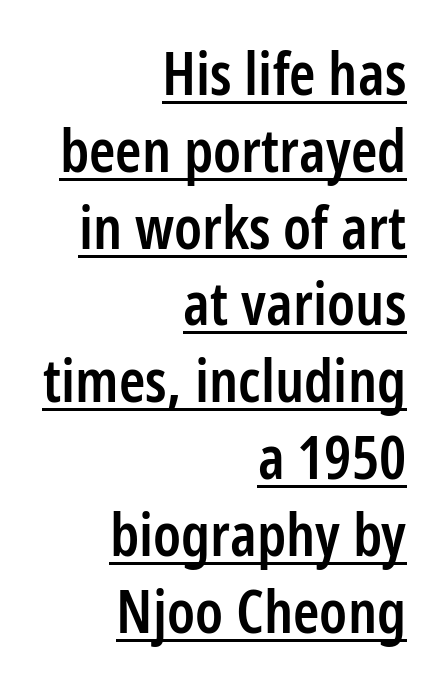
Upright lettering throughout. A sans-serif font was chosen for this passage. Weight: semibold (demi). Underline: present. Honestly, the row spacing looks completely unremarkable.
